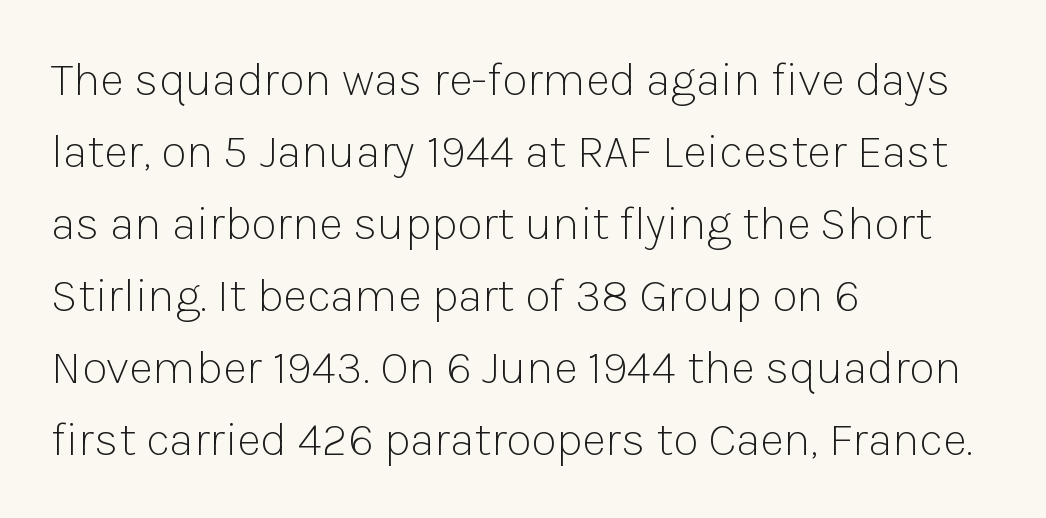
The face looks like a standard text weight, possibly lighter. The passage shown is typed in a proportional face where columns would drift. The space directly below the letters is spotless. Short and long lines alike share a common starting point at left. The space between consecutive lines is moderate.
